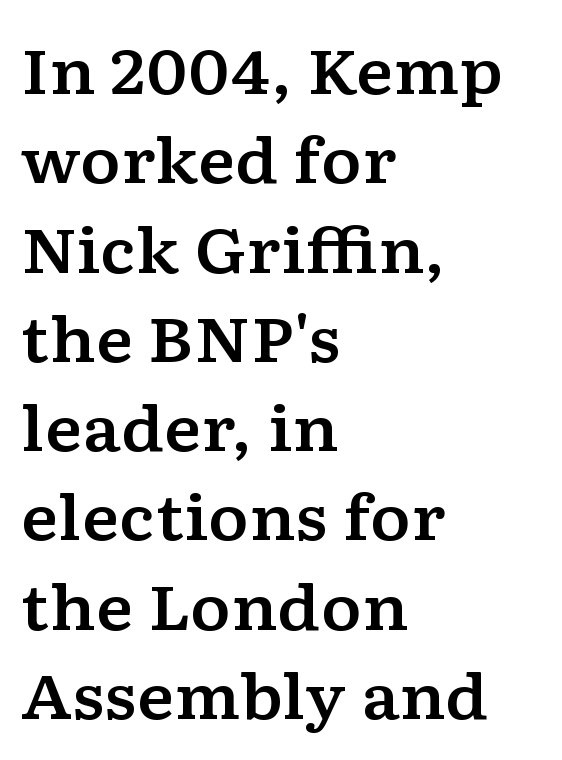
The line texture is even and compact thanks to regular tracking. Regarding serifs, this sample has them. Vertical strokes here are truly vertical. Words float on clear page, feet unadorned. Notice how the passage keeps a crisp vertical edge on the left only.
